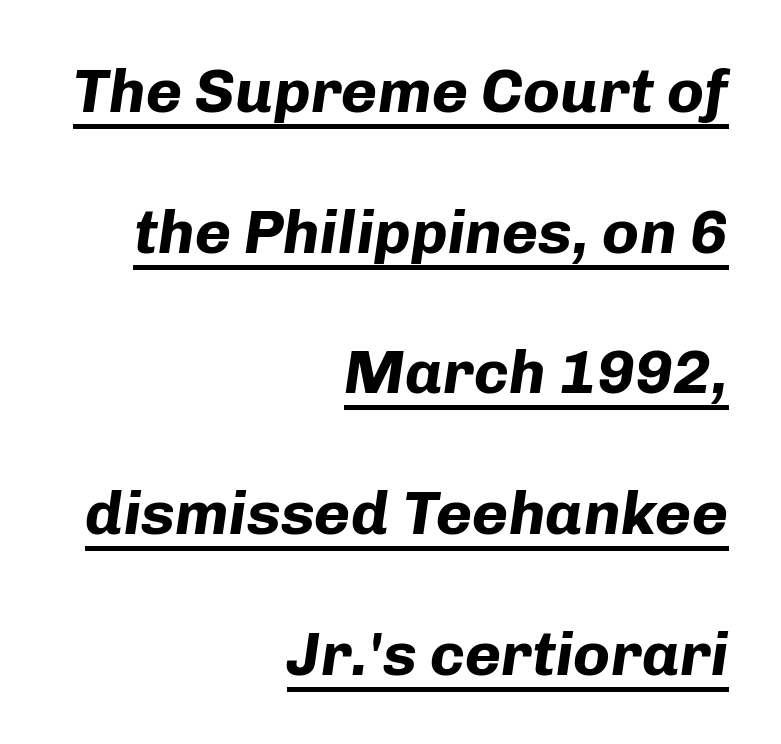
Q: Is the text bold? A: Yes.
Q: Is the text italic (slanted)? A: Yes, it leans right by about 8 degrees.
Q: Is the text underlined? A: Yes.
Q: How is the paragraph aligned? A: Right-aligned.
Q: Is the spacing between letters normal or unusually wide? A: Normal.
Q: Is the spacing between lines tight, normal or loose? A: Loose.
Q: Width (condensed, normal, or wide)? A: Normal.
Q: Stroke contrast? A: Low.
Q: x-height? A: Medium.
Q: Monospaced? A: No.
